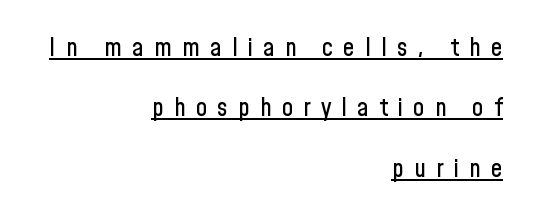
Q: Is the text italic (slanted)? A: No, it is upright.
Q: Is the text underlined? A: Yes.
Q: How is the paragraph aligned? A: Right-aligned.
Q: Is the spacing between letters normal or unusually wide? A: Unusually wide.
Q: Is the spacing between lines tight, normal or loose? A: Loose.
